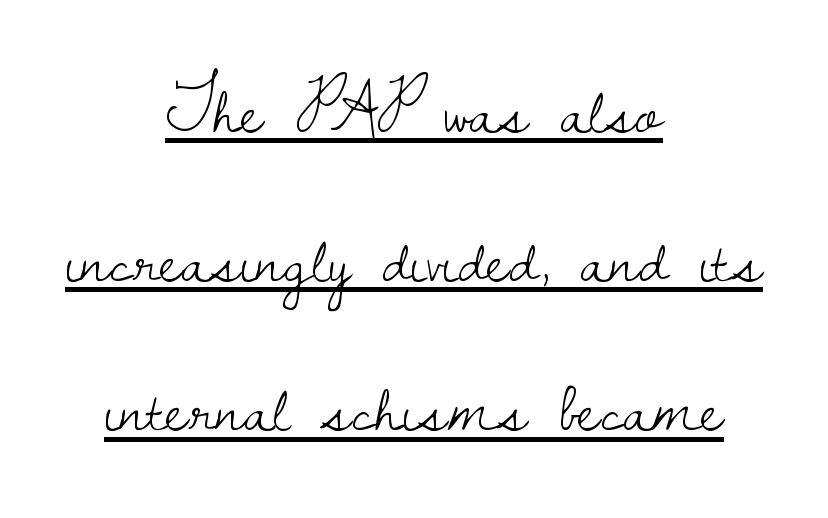
On a weight scale, this lands at 450 or below. Line spacing here is loose. The face used here is seriffed, in the tradition of book romans. What decoration does the sample have? An underline. The rendering positions every line midway between the sides. Words appear dense and cohesive because spacing is normal.
